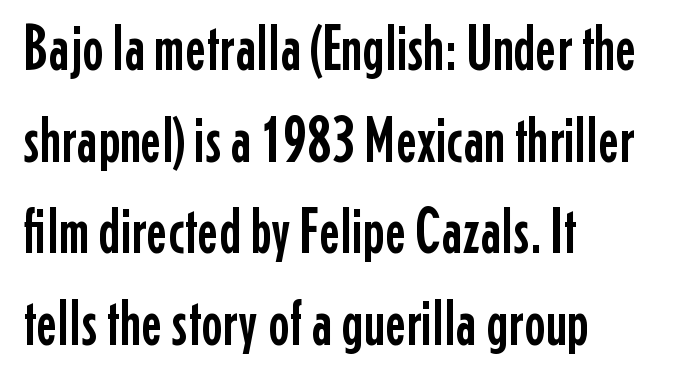
{"serif": "no", "italic": "no", "width": "condensed", "stroke_contrast": "low", "x_height": "medium", "monospaced": "no", "underline": "no", "align": "left", "line_spacing": "normal", "line_spacing_ratio": 1.43, "letter_spacing": "normal", "letter_spacing_em": 0.0, "glyph_px": 64}
